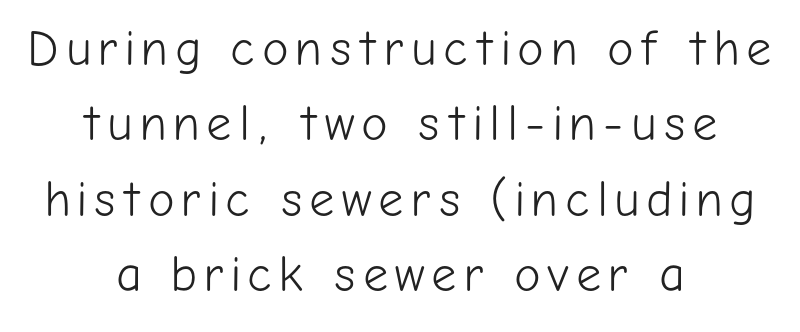
{"serif": "no", "italic": "no", "bold": "no", "weight": "light", "width": "normal", "stroke_contrast": "low", "x_height": "medium", "monospaced": "no", "underline": "no", "align": "center", "line_spacing": "normal", "line_spacing_ratio": 1.51, "glyph_px": 50}
